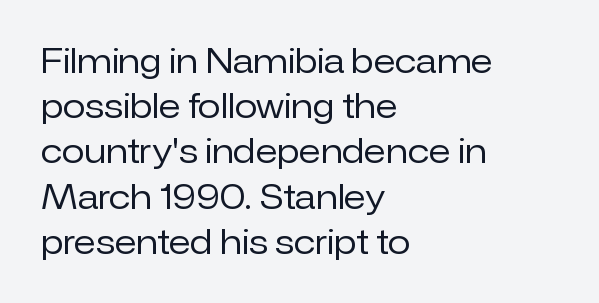
{"serif": "no", "italic": "no", "bold": "no", "weight": "regular", "width": "normal", "stroke_contrast": "low", "x_height": "medium", "monospaced": "no", "underline": "no", "align": "left", "line_spacing": "normal", "line_spacing_ratio": 1.37, "letter_spacing": "normal", "letter_spacing_em": 0.0, "glyph_px": 33}
